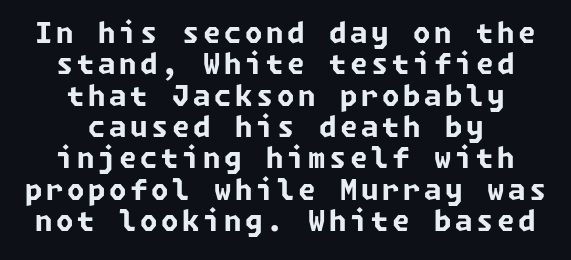
One-word summary of the alignment: center. Line spacing here is tight. Rule under the text: the space is simply empty. Thick stems and heavy bowls — unmistakably bold. Font category for this specimen: sans-serif.
